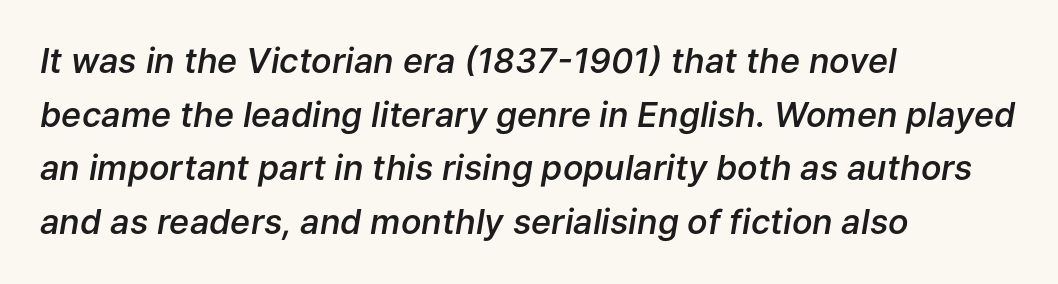
{"italic": "yes", "lean": "right", "slant_degrees": 9, "bold": "semi", "weight": "semibold", "width": "normal", "stroke_contrast": "low", "x_height": "medium", "monospaced": "no", "underline": "no", "align": "left", "line_spacing": "normal", "line_spacing_ratio": 1.58, "letter_spacing": "normal", "letter_spacing_em": 0.0, "glyph_px": 34}
